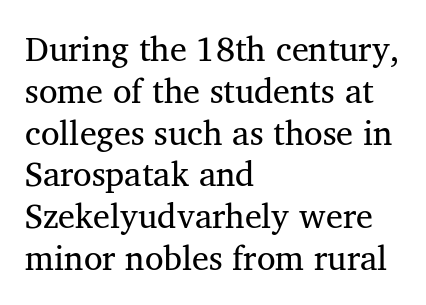
Q: Is the text bold? A: No.
Q: Is the text italic (slanted)? A: No, it is upright.
Q: Is the typeface a serif or a sans-serif typeface? A: Serif.
Q: Is the text underlined? A: No.
Q: How is the paragraph aligned? A: Left-aligned.
Q: Is the spacing between letters normal or unusually wide? A: Normal.
Q: Width (condensed, normal, or wide)? A: Normal.
Q: Stroke contrast? A: Medium.
Q: x-height? A: Medium.
Q: Monospaced? A: No.
